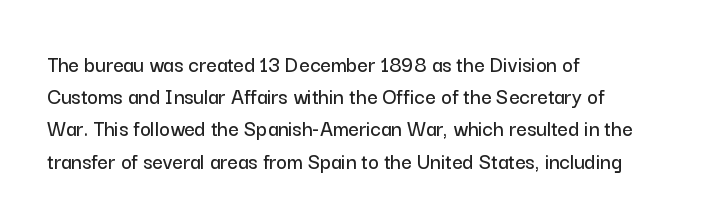
Does the leading feel generous? No, just average. The paragraph shown leans on its left margin. The string is rendered with underlining switched off. Here the glyphs are tracked normally, forming tight word shapes. The font's upright variant was chosen for this text.
